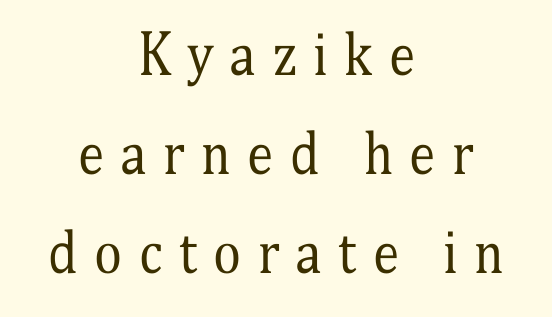
The image shows 53 px regular-weight, condensed serif type, upright; set centered, line spacing 1.87x, unusually wide letter spacing (+0.31 em), not underlined; medium stroke contrast and a medium x-height.
